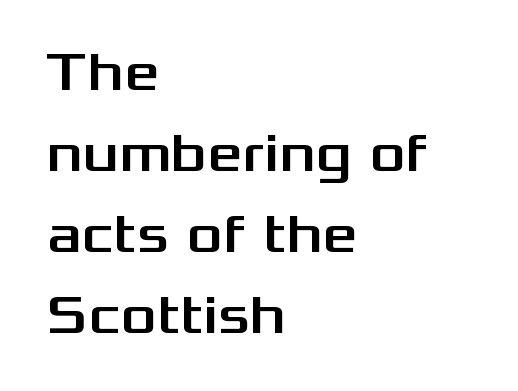
Q: Is the text italic (slanted)? A: No, it is upright.
Q: Is the typeface a serif or a sans-serif typeface? A: Sans-serif.
Q: Is the text underlined? A: No.
Q: How is the paragraph aligned? A: Left-aligned.
Q: Is the spacing between letters normal or unusually wide? A: Normal.
Q: Is the spacing between lines tight, normal or loose? A: Normal.
Q: Width (condensed, normal, or wide)? A: Wide.
Q: Stroke contrast? A: Medium.
Q: x-height? A: Medium.
Q: Monospaced? A: No.
